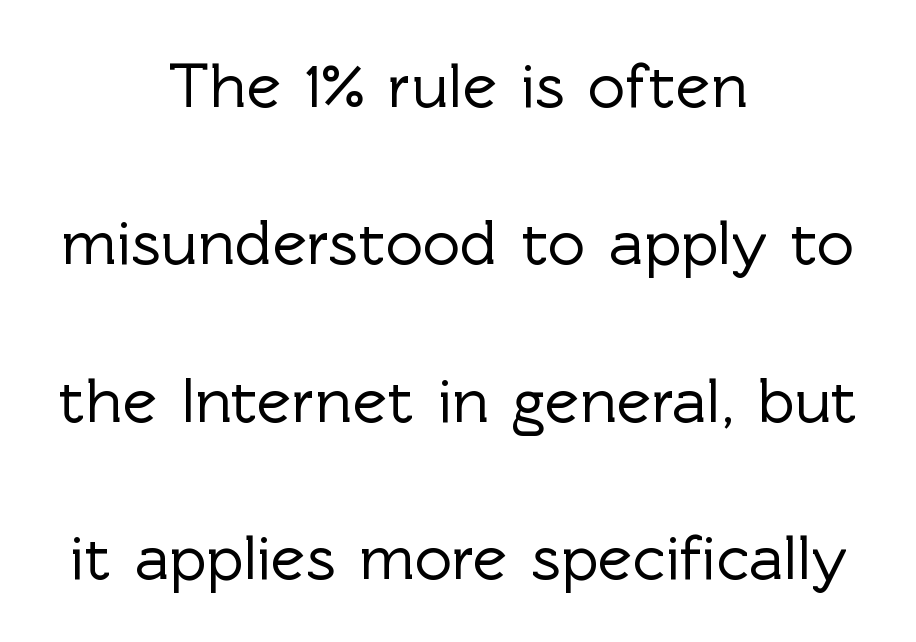
The area under the type is left untouched. Here the designer chose a conventional face with non-uniform glyph widths. To sum up the face: it is a sans, with no serifs. Alignment: centered. Regarding leading, the lines here are spaced well apart.
